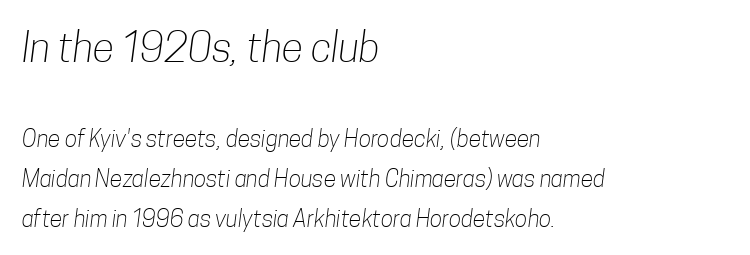
{"serif": "no", "bold": "no", "weight": "light", "width": "condensed", "stroke_contrast": "low", "x_height": "medium", "monospaced": "no", "underline": "no", "align": "left", "line_spacing_ratio": 1.74, "letter_spacing": "normal", "letter_spacing_em": 0.0, "larger_block": "first", "size_ratio": 1.74, "glyph_px": 40}
